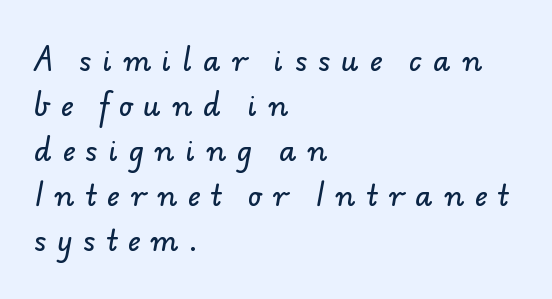
Q: Is the typeface a serif or a sans-serif typeface? A: Sans-serif.
Q: Is the text underlined? A: No.
Q: How is the paragraph aligned? A: Left-aligned.
Q: Is the spacing between letters normal or unusually wide? A: Unusually wide.
Q: Is the spacing between lines tight, normal or loose? A: Normal.
Q: Width (condensed, normal, or wide)? A: Normal.
Q: Stroke contrast? A: Low.
Q: x-height? A: Small.
Q: Monospaced? A: No.
